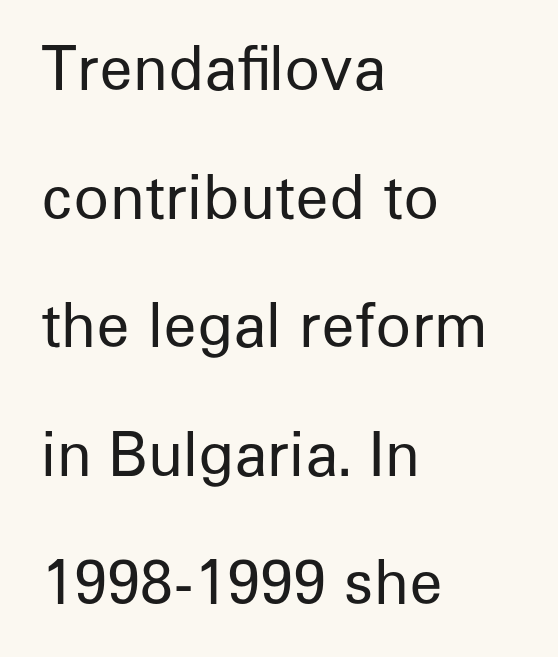
{"serif": "no", "italic": "no", "bold": "no", "weight": "regular", "width": "normal", "stroke_contrast": "low", "x_height": "medium", "monospaced": "no", "underline": "no", "align": "left", "line_spacing": "loose", "line_spacing_ratio": 2.18, "letter_spacing": "normal", "letter_spacing_em": 0.0, "glyph_px": 59}
